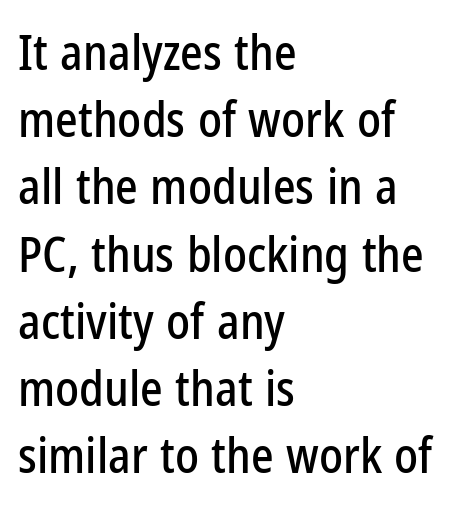
Q: Is the text italic (slanted)? A: No, it is upright.
Q: Is the typeface a serif or a sans-serif typeface? A: Sans-serif.
Q: Is the text underlined? A: No.
Q: How is the paragraph aligned? A: Left-aligned.
Q: Is the spacing between letters normal or unusually wide? A: Normal.
Q: Is the spacing between lines tight, normal or loose? A: Normal.
Q: Width (condensed, normal, or wide)? A: Condensed.
Q: Stroke contrast? A: Low.
Q: x-height? A: Medium.
Q: Monospaced? A: No.
